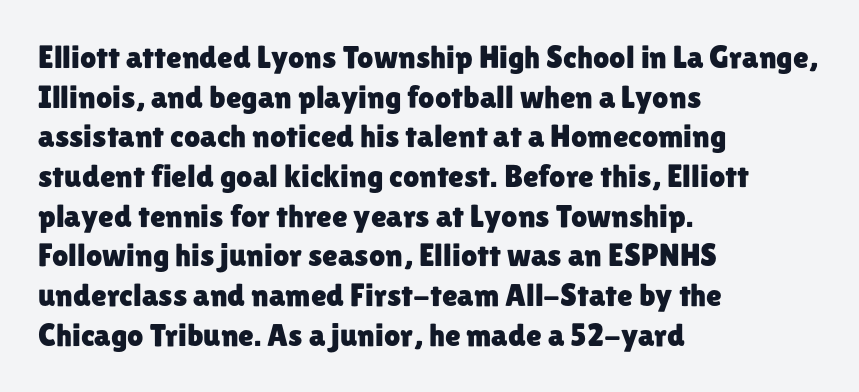
No italicization has been applied; the sample stays upright. Decoration check: the copy has no underline. Horizontally, the lines are justified to the leading edge only. Caption: standard tracking, unaltered. To sum up the face: it is a sans, with no serifs.
